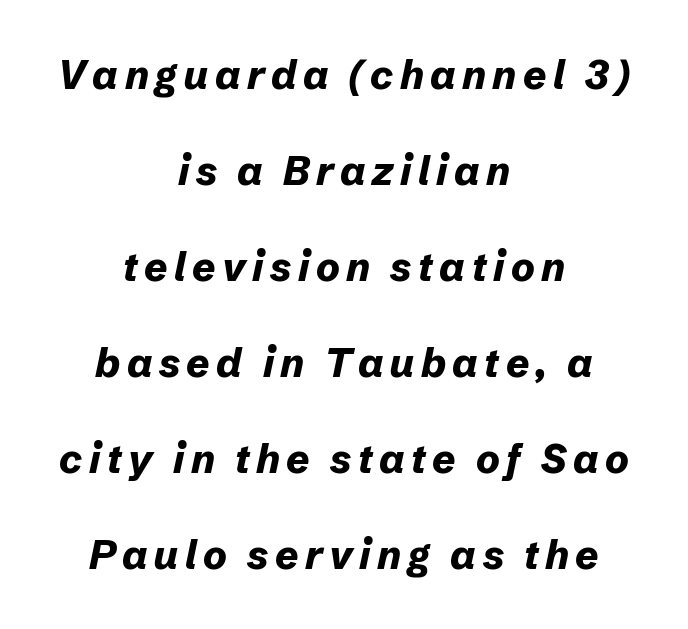
A student would call this center alignment; a typographer would say set centered. The letters are slanted; this is an italic face. This sample has the flowing, uneven cadence of proportional lettering. Words float on clear page, feet unadorned. Weight: bold. Each new line begins a long way beneath the previous one.
